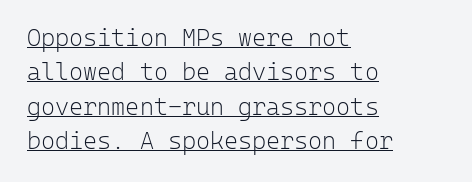
Ordinary non-slanted type is in use. The face used here appears with an underline applied. Here the glyphs are tracked normally, forming tight word shapes. The passage shown stacks its lines at a standard gap. Counters stay open thanks to moderate or lighter strokes. Line starts are locked; line ends wander.
